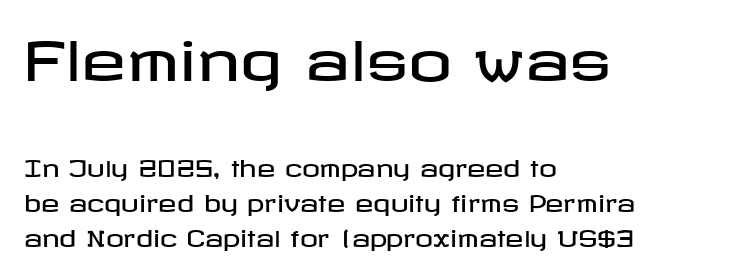
Q: Is the text italic (slanted)? A: No, it is upright.
Q: Is the typeface a serif or a sans-serif typeface? A: Sans-serif.
Q: Is the text underlined? A: No.
Q: How is the paragraph aligned? A: Left-aligned.
Q: Is the spacing between letters normal or unusually wide? A: Normal.
Q: Is the spacing between lines tight, normal or loose? A: Normal.
Q: Which block of text is set in a larger size, the first (top) or the second (bottom)? A: The first (top) one.
Q: Width (condensed, normal, or wide)? A: Wide.
Q: Stroke contrast? A: Low.
Q: x-height? A: Medium.
